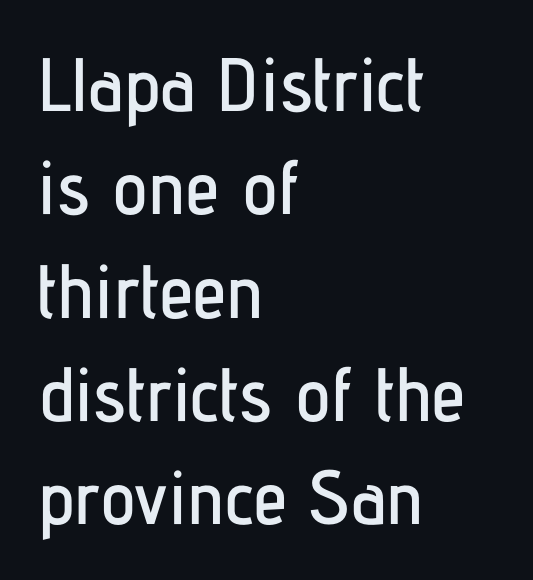
Standard letterfit; no display-style spreading of the glyphs. Bare-footed words on every line. Font category for this specimen: sans-serif. Looks like regular typesetting: each glyph gets only the width it needs. Do the letters lean? They stand straight. Left-aligned paragraph, ragged on the right.
